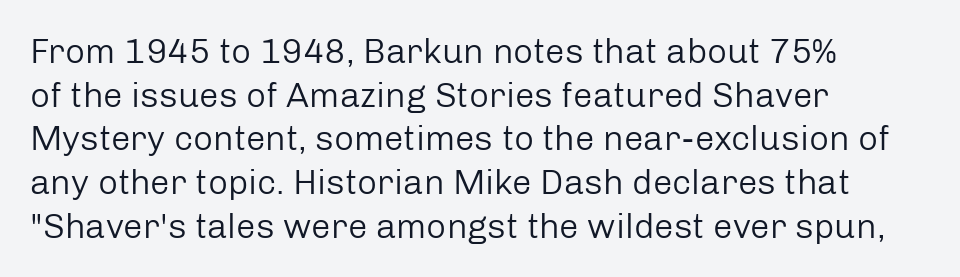
Q: Is the text bold? A: No.
Q: Is the text italic (slanted)? A: No, it is upright.
Q: Is the typeface a serif or a sans-serif typeface? A: Sans-serif.
Q: Is the text underlined? A: No.
Q: How is the paragraph aligned? A: Left-aligned.
Q: Is the spacing between letters normal or unusually wide? A: Normal.
Q: Is the spacing between lines tight, normal or loose? A: Normal.
Q: Width (condensed, normal, or wide)? A: Normal.
Q: Stroke contrast? A: Low.
Q: x-height? A: Medium.
Q: Monospaced? A: No.
